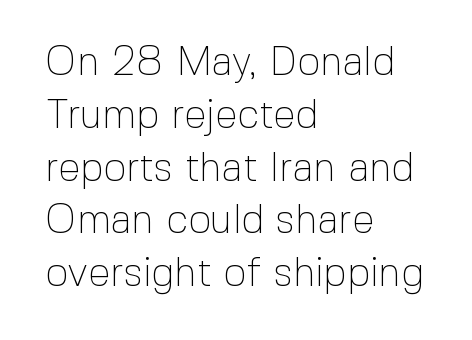
Q: Is the text bold? A: No.
Q: Is the text italic (slanted)? A: No, it is upright.
Q: Is the typeface a serif or a sans-serif typeface? A: Sans-serif.
Q: Is the text underlined? A: No.
Q: How is the paragraph aligned? A: Left-aligned.
Q: Is the spacing between letters normal or unusually wide? A: Normal.
Q: Is the spacing between lines tight, normal or loose? A: Normal.
Q: Width (condensed, normal, or wide)? A: Normal.
Q: x-height? A: Medium.
Q: Monospaced? A: No.
